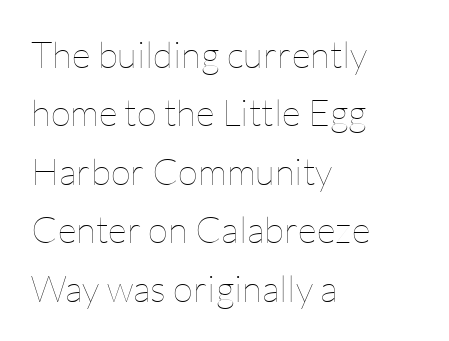
Q: Is the text bold? A: No.
Q: Is the text italic (slanted)? A: No, it is upright.
Q: Is the text underlined? A: No.
Q: How is the paragraph aligned? A: Left-aligned.
Q: Is the spacing between letters normal or unusually wide? A: Normal.
Q: Is the spacing between lines tight, normal or loose? A: Normal.
Q: Width (condensed, normal, or wide)? A: Normal.
Q: Stroke contrast? A: Low.
Q: x-height? A: Medium.
Q: Monospaced? A: No.
